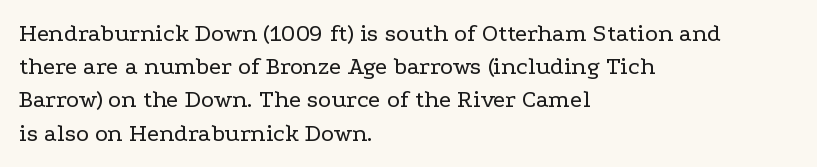
Q: Is the text bold? A: No.
Q: Is the text italic (slanted)? A: No, it is upright.
Q: Is the text underlined? A: No.
Q: How is the paragraph aligned? A: Left-aligned.
Q: Is the spacing between letters normal or unusually wide? A: Normal.
Q: Is the spacing between lines tight, normal or loose? A: Normal.
